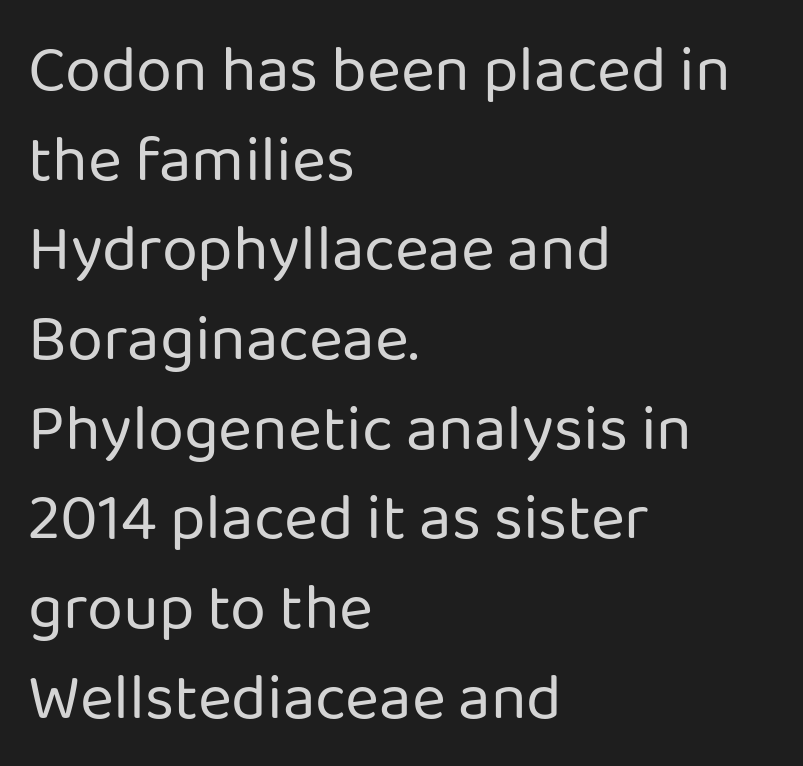
{"serif": "no", "italic": "no", "bold": "no", "weight": "regular", "width": "normal", "stroke_contrast": "low", "x_height": "medium", "monospaced": "no", "underline": "no", "align": "left", "line_spacing": "normal", "line_spacing_ratio": 1.38, "letter_spacing": "normal", "letter_spacing_em": 0.0, "glyph_px": 65}
